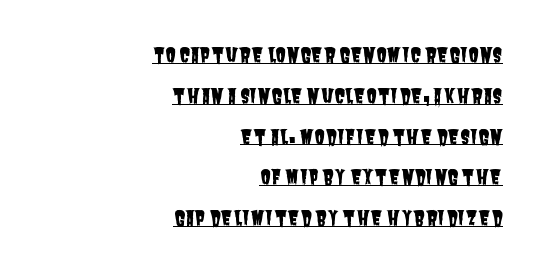
One-word summary of the alignment: right. Underlining? Definitely there. Look at the tracking — it's just the regular setting, nothing added. Interline gaps are noticeably wide in this sample.
